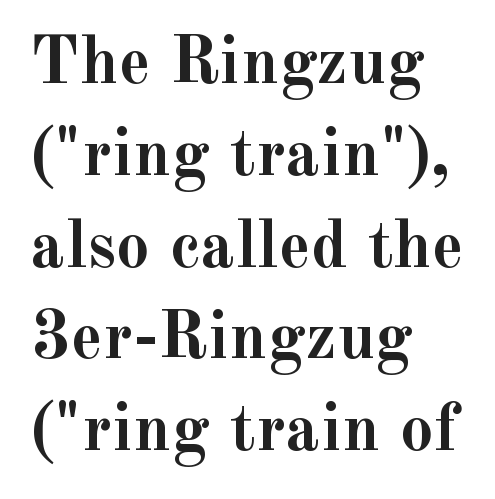
{"serif": "yes", "italic": "no", "bold": "yes", "weight": "semibold", "width": "normal", "x_height": "small", "monospaced": "no", "underline": "no", "align": "left", "line_spacing": "normal", "line_spacing_ratio": 1.35, "letter_spacing": "normal", "letter_spacing_em": 0.0, "glyph_px": 68}
